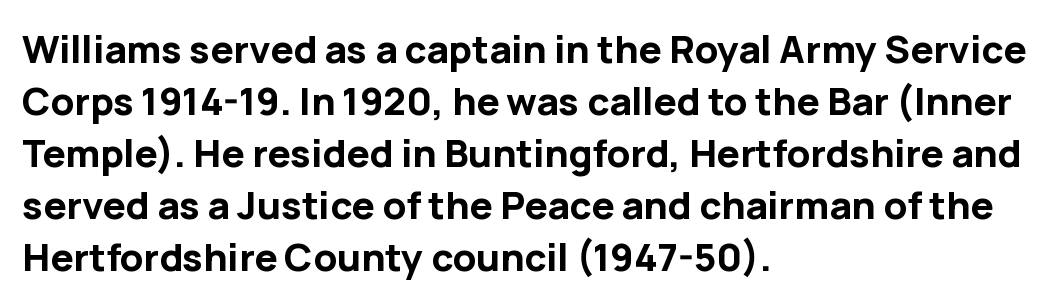
All the whitespace from short lines collects on the right. Quick note: not italic, upright. Chunky letters — that's bold for sure. Spacing verdict: proportional, widths tailored to each character. The block of text has a typical density, with ordinary space between rows. Serif or sans? Sans — the stroke terminals are bare.
